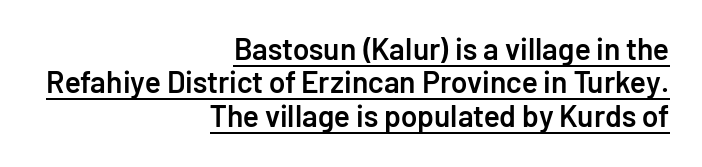
The leading is snug, giving the passage a crowded texture. On the weight axis this lands at semibold, roughly 600. A rule runs beneath these lines of type. The passage shown is typed in a proportional face where columns would drift.
